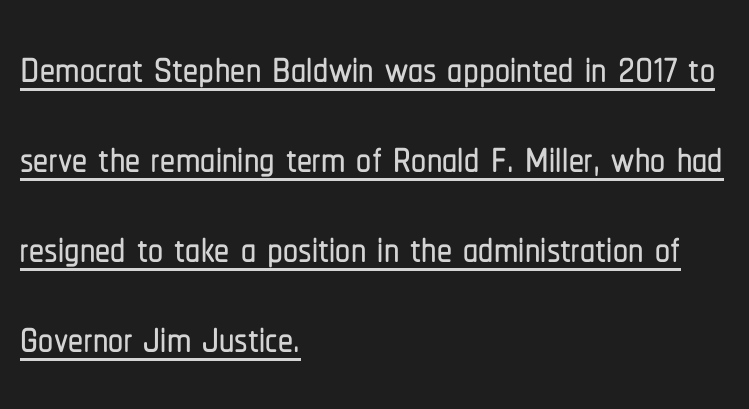
Underlining? Definitely there. These lines are rendered in a variable-pitch font. Typographically, this falls in the sans-serif category. The lines are quadded left. Every character sits straight up, as roman type does. Between one letter and the next there's only the usual sliver of space.
